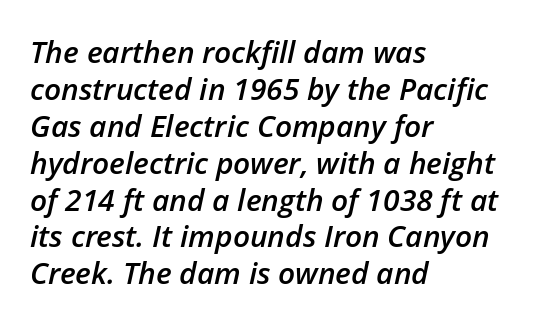
The image shows 30 px semibold type, italic (leaning right); set left-aligned, line spacing 1.23x, normal letter spacing, not underlined; low stroke contrast and a medium x-height.
